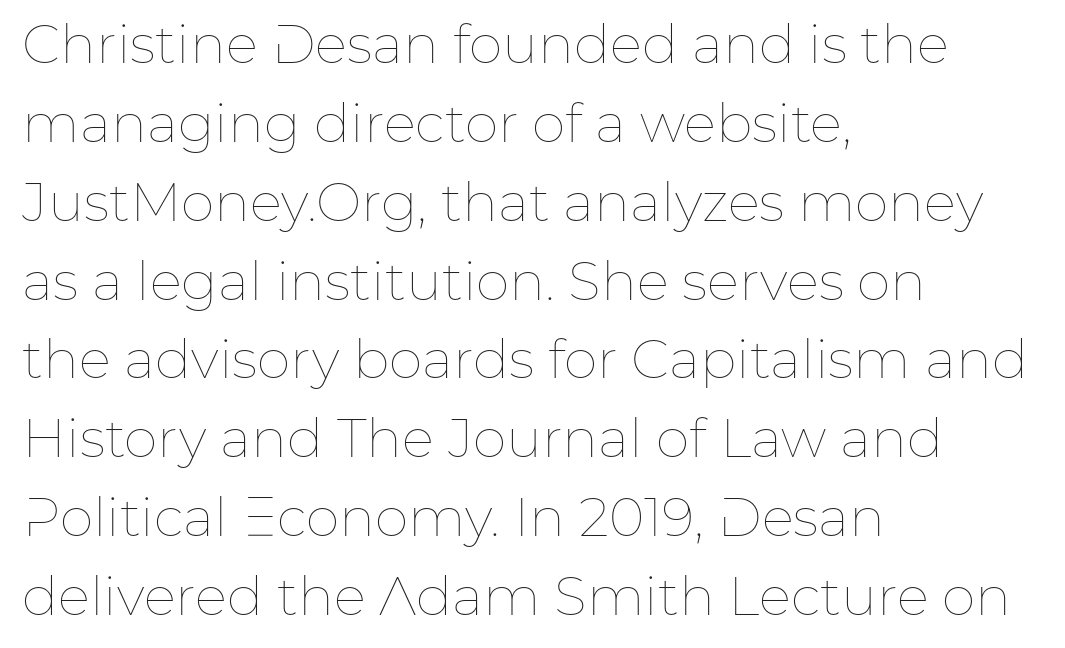
The image shows 54 px thin type, upright; set left-aligned, normal line spacing (1.46x), normal letter spacing, not underlined; low stroke contrast and a medium x-height.
